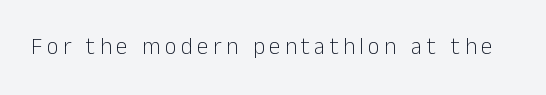
The image shows 23 px text type, upright; set not underlined.
